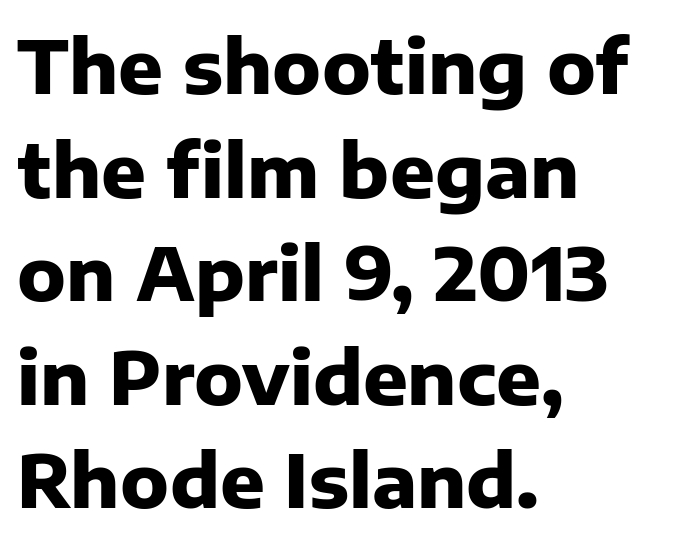
The lettering stays uniformly vertical, giving the passage a roman look. This sample has the flowing, uneven cadence of proportional lettering. The passage shown is not underscored anywhere. The characters look thick and weighty, a clear bold. Leftover space on each line is placed entirely after the last word.
